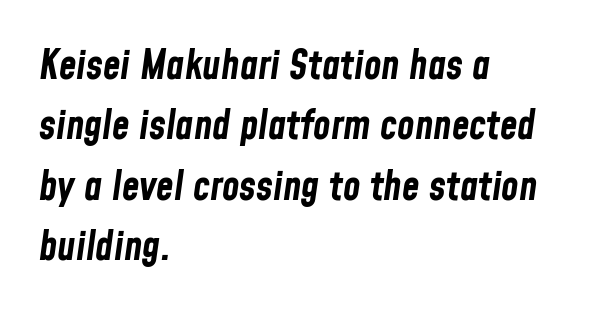
The image shows 40 px bold, condensed type, italic (leaning right); set left-aligned, normal line spacing (1.51x), normal letter spacing, not underlined; low stroke contrast and a medium x-height.
